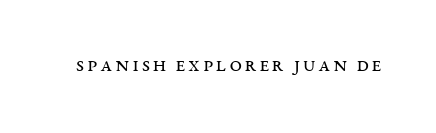
The specimen reads as upright at a glance. The face looks like a standard text weight, possibly lighter. Nobody drew a line under any word here.
